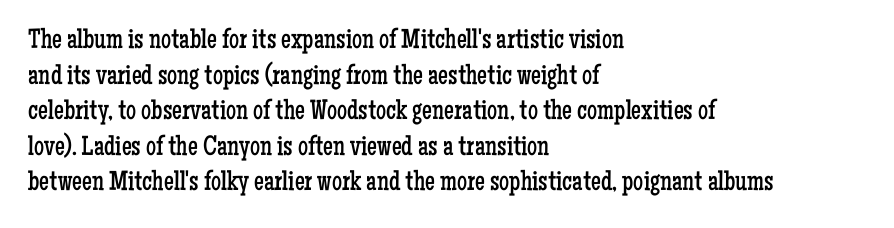
Q: Is the text bold? A: No.
Q: Is the text italic (slanted)? A: No, it is upright.
Q: Is the typeface a serif or a sans-serif typeface? A: Serif.
Q: Is the text underlined? A: No.
Q: How is the paragraph aligned? A: Left-aligned.
Q: Is the spacing between letters normal or unusually wide? A: Normal.
Q: Is the spacing between lines tight, normal or loose? A: Normal.
Q: Width (condensed, normal, or wide)? A: Condensed.
Q: Stroke contrast? A: Low.
Q: x-height? A: Medium.
Q: Monospaced? A: No.
